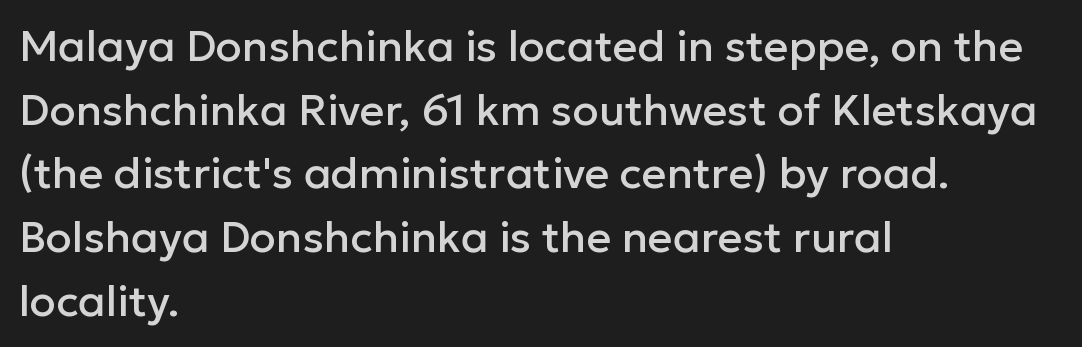
The image shows 43 px sans-serif type, upright; set left-aligned, normal line spacing (1.48x), normal letter spacing, not underlined; low stroke contrast and a medium x-height.
